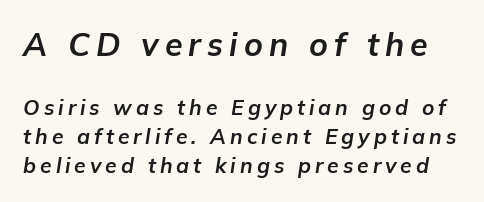
Does the lettering tilt? It does — this is italic. Typographic density is high because the face is bold. Is this a fixed-width face? No — the glyphs have proportional, varying widths. The rendering uses a moderate line-height, typical for paragraphs.
